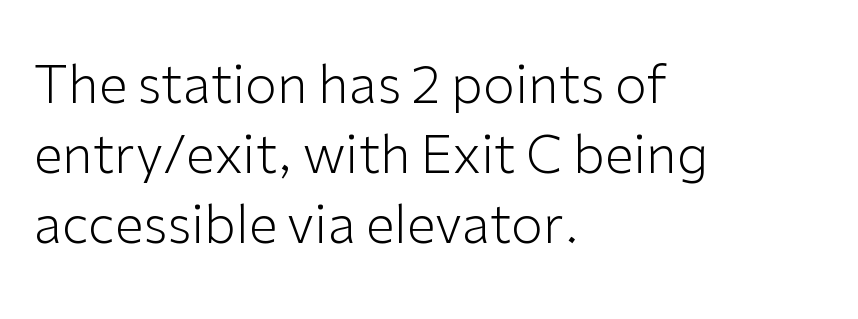
The lettering stays uniformly vertical, giving the passage a roman look. The line-height multiplier appears to be the usual default. No extra ink here — the face is not bold. Just letters on the line, the space beneath them empty. The line texture is even and compact thanks to regular tracking. Proportional: the letters do not fall into vertical columns.
